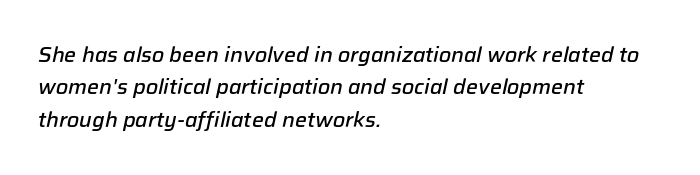
In terms of posture, this sample is oblique. Tracking here is standard; glyphs follow each other at the usual distance. The rendering uses a moderate line-height, typical for paragraphs. Words float on clear page, feet unadorned. Typeset ragged right — the left edge is the straight one. On the weight axis this lands at semibold, roughly 600.
